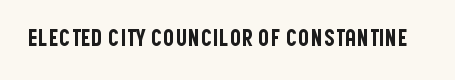
Each word holds together tightly as a unit, with standard inter-letter gaps. Posture: upright roman. The specimen omits any rule beneath the text block's lines.
